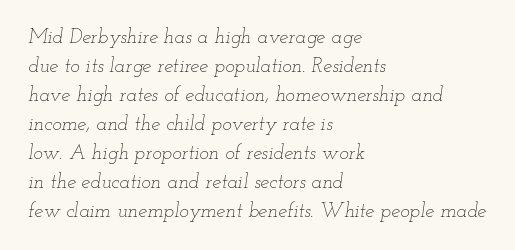
{"italic": "yes", "lean": "right", "slant_degrees": 12, "bold": "no", "underline": "no", "align": "left", "line_spacing": "normal", "line_spacing_ratio": 1.45, "letter_spacing": "normal", "letter_spacing_em": 0.0, "glyph_px": 20}
